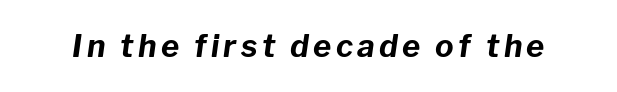
In terms of posture, this sample is oblique. The characters look thick and weighty, a clear bold. This sample has the flowing, uneven cadence of proportional lettering. Lines of text with bare space underneath.
